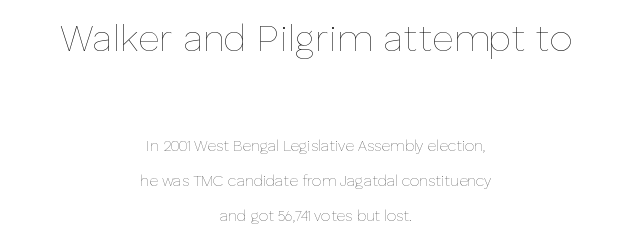
{"italic": "no", "bold": "no", "weight": "thin", "width": "normal", "stroke_contrast": "low", "x_height": "medium", "monospaced": "no", "underline": "no", "align": "center", "line_spacing": "loose", "line_spacing_ratio": 2.35, "letter_spacing": "normal", "letter_spacing_em": 0.0, "larger_block": "first", "size_ratio": 2.47, "glyph_px": 37}
